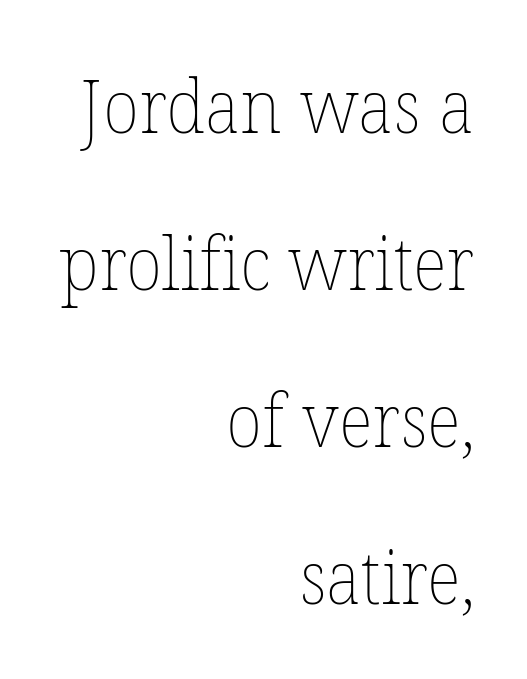
Weight class: somewhere from thin through regular. Designer's note — italics off, roman on. Underline: absent. This sample trades compactness for vertical openness between lines. Caption: multi-line text, flush right, ragged left.
